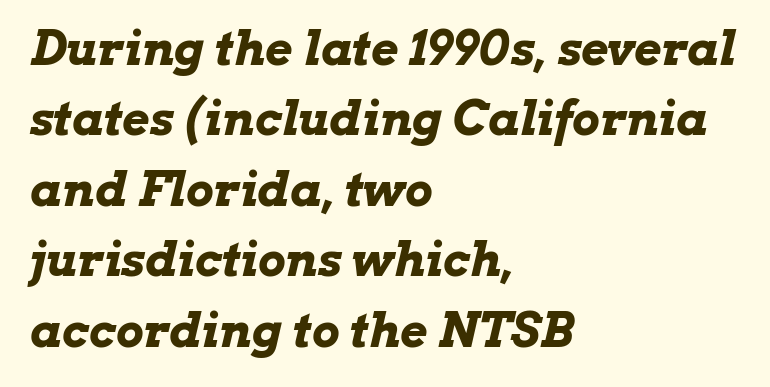
{"italic": "yes", "lean": "right", "slant_degrees": 13, "bold": "yes", "weight": "bold", "width": "wide", "stroke_contrast": "low", "x_height": "medium", "monospaced": "no", "underline": "no", "align": "left", "line_spacing": "normal", "line_spacing_ratio": 1.5, "letter_spacing": "normal", "letter_spacing_em": 0.0, "glyph_px": 47}
